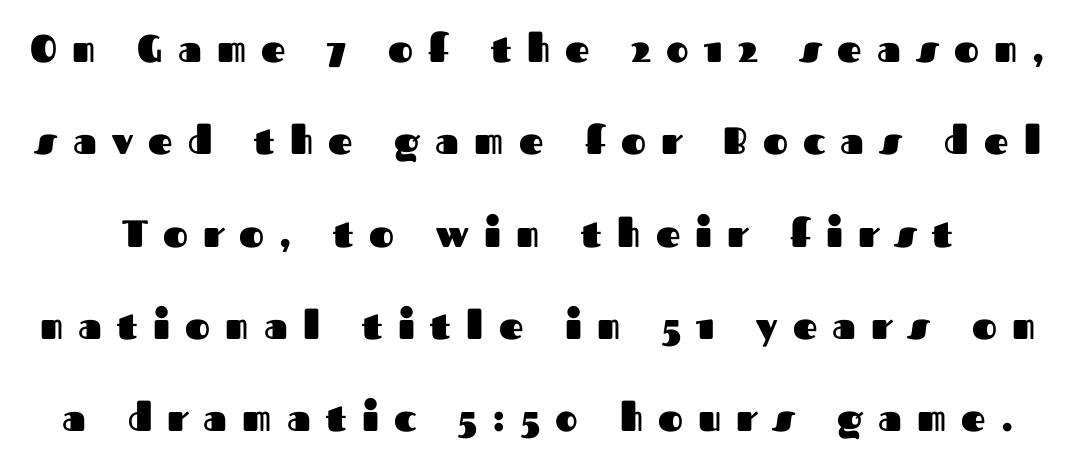
{"serif": "no", "italic": "no", "bold": "yes", "weight": "heavy", "width": "normal", "stroke_contrast": "medium", "x_height": "medium", "monospaced": "no", "underline": "no", "line_spacing": "loose", "line_spacing_ratio": 2.43, "letter_spacing": "wide", "letter_spacing_em": 0.4, "glyph_px": 38}
